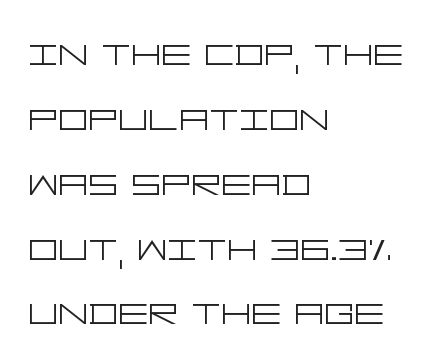
The image shows 47 px light, wide sans-serif type, upright; set left-aligned, normal line spacing (1.38x), normal letter spacing, not underlined; low stroke contrast and a large x-height.
